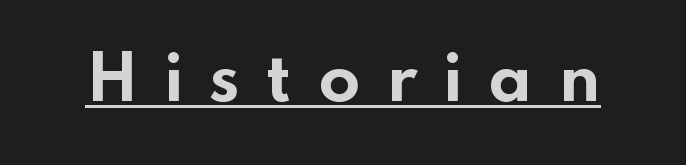
{"serif": "no", "italic": "no", "bold": "yes", "weight": "bold", "width": "wide", "stroke_contrast": "low", "x_height": "small", "monospaced": "no", "underline": "yes", "letter_spacing": "wide", "letter_spacing_em": 0.42, "glyph_px": 61}
